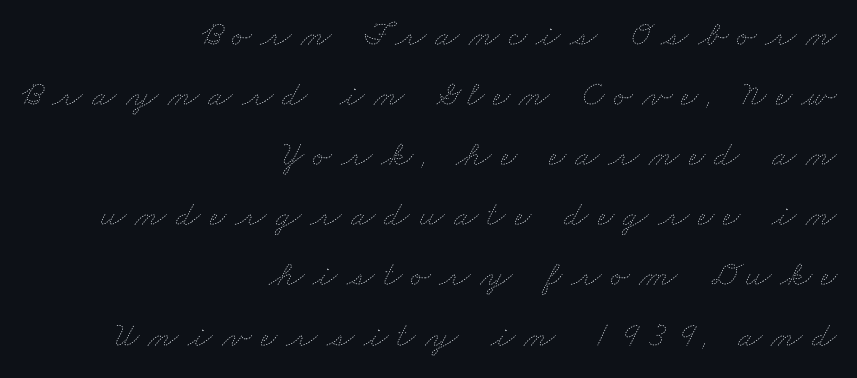
Think of a printed novel: that variable character pitch is what you see here. Is the letter spacing exaggerated? Yes — the characters are pushed far apart. Quick note: interline space is typical. The specimen omits any rule beneath the text block's lines. Each line ends at the same right margin while the left side varies. Is the stroke heavy? The answer is a plain regular-or-lighter.
